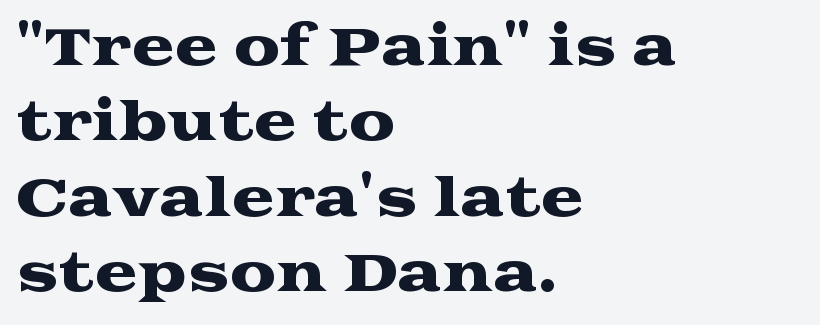
The image shows 52 px wide serif type, upright; set left-aligned, normal line spacing (1.45x), normal letter spacing, not underlined; medium stroke contrast and a medium x-height.
